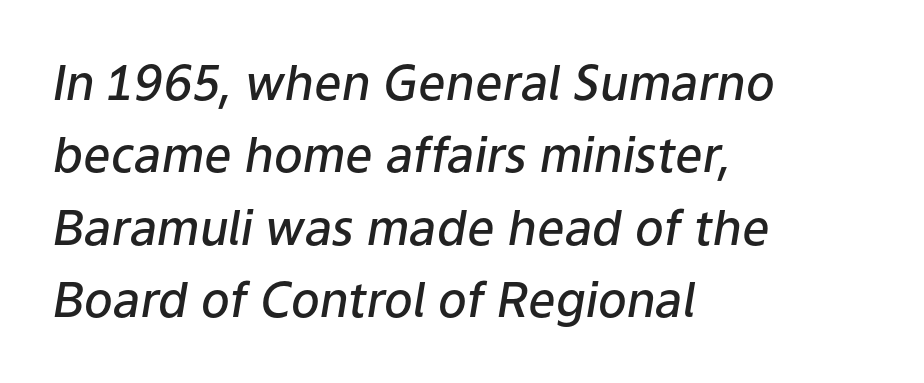
The image shows 48 px semibold type, italic (leaning right); set left-aligned, normal line spacing (1.51x), normal letter spacing, not underlined; low stroke contrast and a medium x-height.
